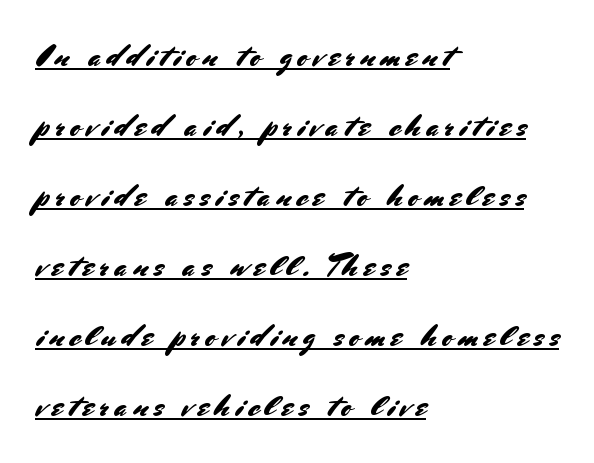
If you measured baseline to baseline, you'd find a long distance. Line beginnings align vertically; line endings do not. Does the type have serifs? No, each stem ends abruptly. Caption: lettering with a line underneath.
